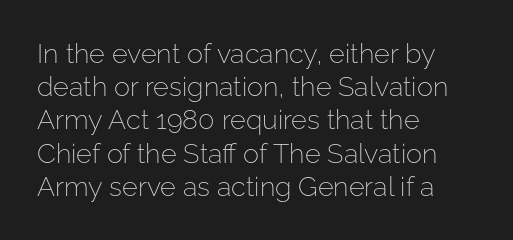
The image shows 27 px text type, upright; set left-aligned, line spacing 1.23x, normal letter spacing, not underlined.
